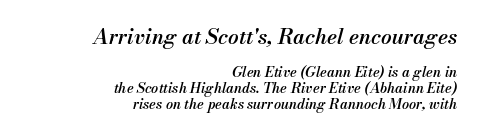
Q: Is the text bold? A: Semi-bold.
Q: Is the text italic (slanted)? A: Yes, it leans right by about 13 degrees.
Q: Is the text underlined? A: No.
Q: How is the paragraph aligned? A: Right-aligned.
Q: Is the spacing between letters normal or unusually wide? A: Normal.
Q: Is the spacing between lines tight, normal or loose? A: Tight.
Q: Which block of text is set in a larger size, the first (top) or the second (bottom)? A: The first (top) one.
